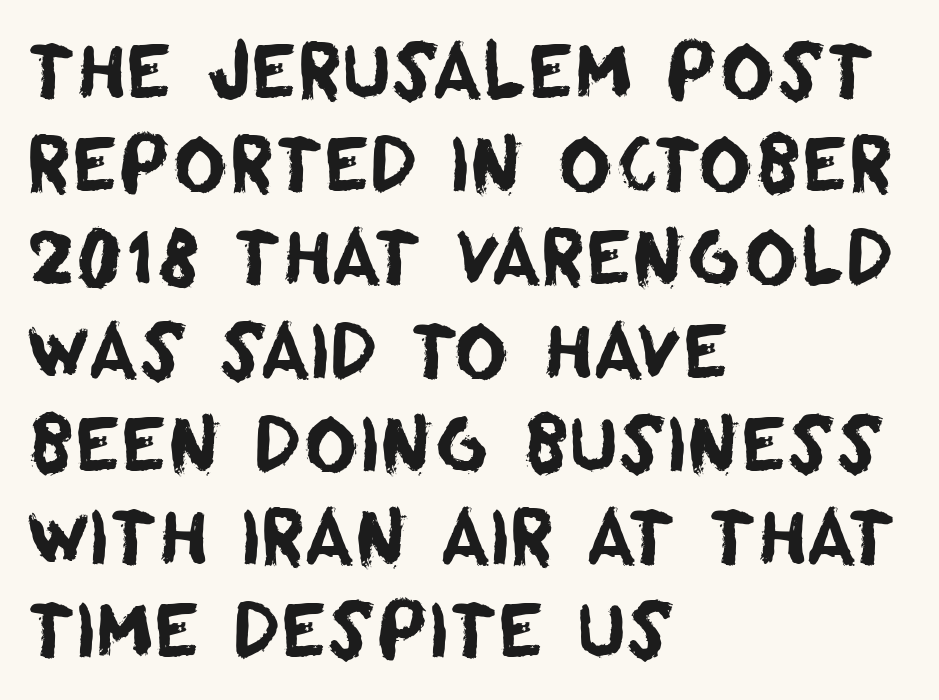
Observe the ordinary spacing: letters are neighbours, not strangers. If you drew a ruler down the left edge, every line would touch it. You could not count columns in this text — the font is proportionally spaced. The glyphs in this specimen are sans serif. Type without underlining.
